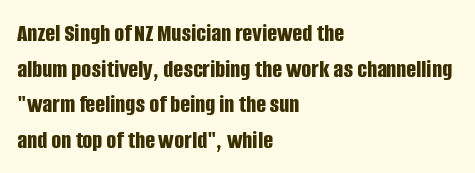
Descenders are the only things crossing below the line. Weight: bold. The tracking reads as untouched default to a designer's eye. A typesetter would mark this as roman, not italic.
